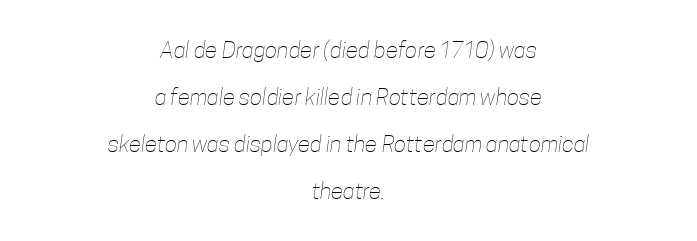
The image shows 23 px text type; set centered, loose line spacing (2.05x), normal letter spacing, not underlined.
